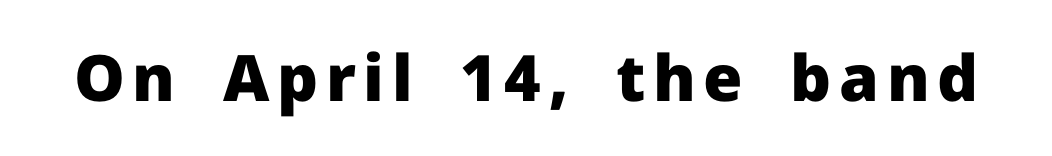
The typography opts for an upright posture over an oblique one. A clean baseline with only descenders dipping below it. You could not count columns in this text — the font is proportionally spaced. The rendering uses a bold face; every stroke is thick and dark.
